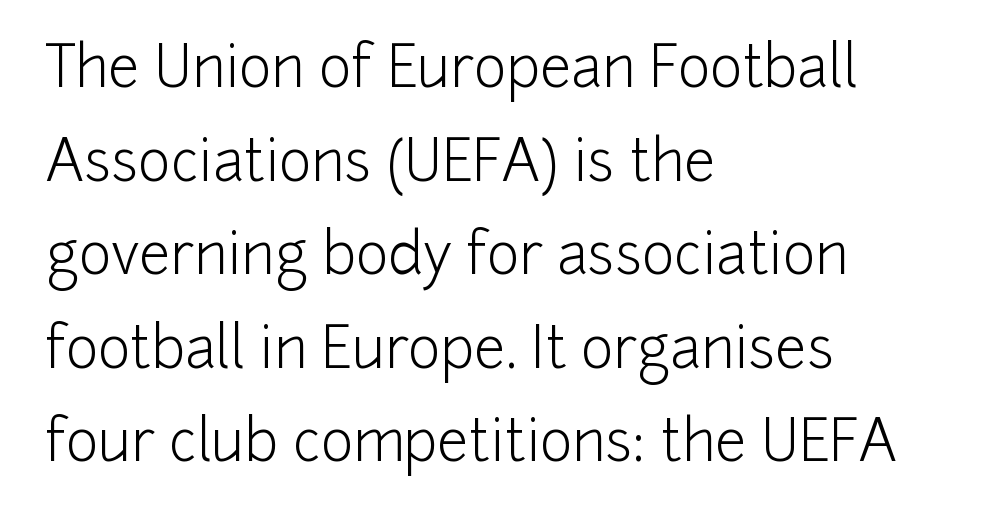
The image shows 56 px light sans-serif type, upright; set left-aligned, normal line spacing (1.67x), normal letter spacing, not underlined; low stroke contrast and a medium x-height.
